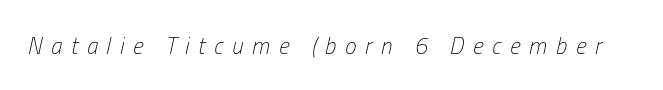
The cut favours lightness, reaching ordinary text weight at its darkest. A typesetter would mark this as italic. Look at the tracking — it's clearly loosened, letters drifting apart. No word sits above an underline.
